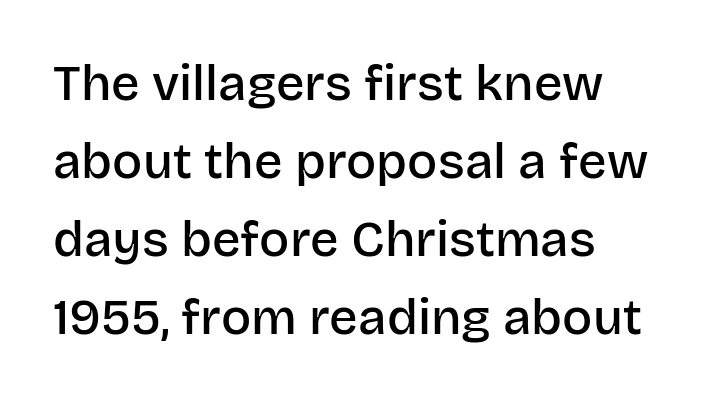
Q: Is the text bold? A: Semi-bold.
Q: Is the text italic (slanted)? A: No, it is upright.
Q: Is the typeface a serif or a sans-serif typeface? A: Sans-serif.
Q: Is the text underlined? A: No.
Q: How is the paragraph aligned? A: Left-aligned.
Q: Is the spacing between letters normal or unusually wide? A: Normal.
Q: Is the spacing between lines tight, normal or loose? A: Normal.
Q: Width (condensed, normal, or wide)? A: Normal.
Q: Stroke contrast? A: Low.
Q: x-height? A: Large.
Q: Monospaced? A: No.
